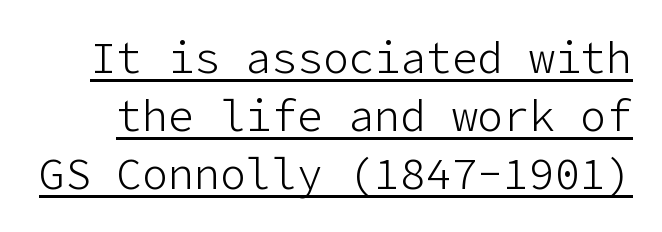
Ordinary non-slanted type is in use. Caption: face not bold, strokes unweighted. The typeface chosen for these lines omits serifs. Vertically, the passage feels balanced, rows spaced as you'd expect. Caption: lettering with a line underneath.
